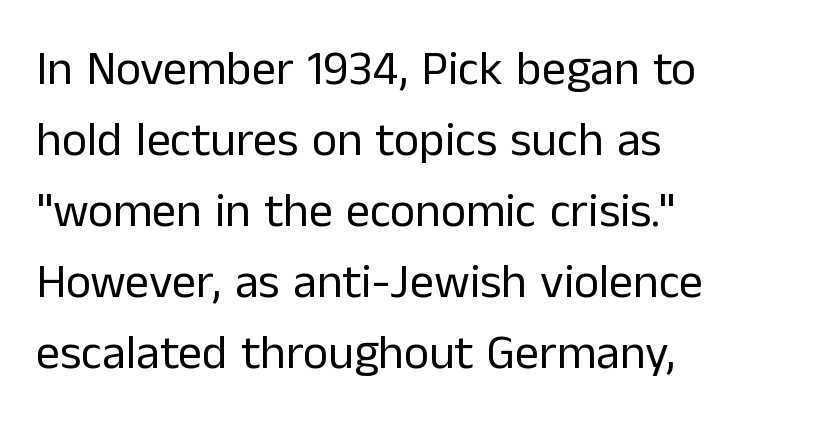
{"serif": "no", "italic": "no", "bold": "no", "weight": "regular", "width": "normal", "stroke_contrast": "low", "x_height": "medium", "monospaced": "no", "underline": "no", "align": "left", "line_spacing": "normal", "line_spacing_ratio": 1.48, "letter_spacing": "normal", "letter_spacing_em": 0.0, "glyph_px": 48}
